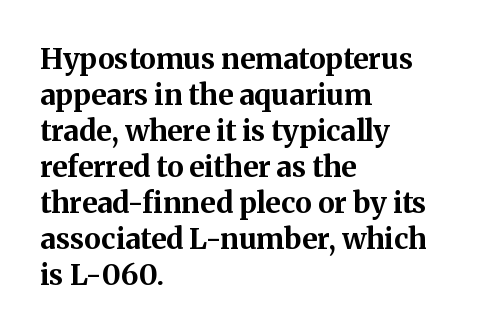
Q: Is the text bold? A: Yes.
Q: Is the text italic (slanted)? A: No, it is upright.
Q: Is the typeface a serif or a sans-serif typeface? A: Serif.
Q: Is the text underlined? A: No.
Q: How is the paragraph aligned? A: Left-aligned.
Q: Is the spacing between letters normal or unusually wide? A: Normal.
Q: Width (condensed, normal, or wide)? A: Normal.
Q: Stroke contrast? A: Medium.
Q: x-height? A: Medium.
Q: Monospaced? A: No.
